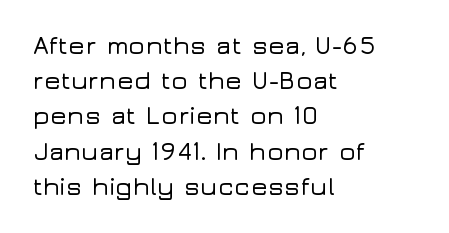
Posture: straight, roman, zero tilt. This rendering uses left alignment, leaving the right contour irregular. This sample keeps an unexceptional amount of space between lines. Bare-footed words on every line.
